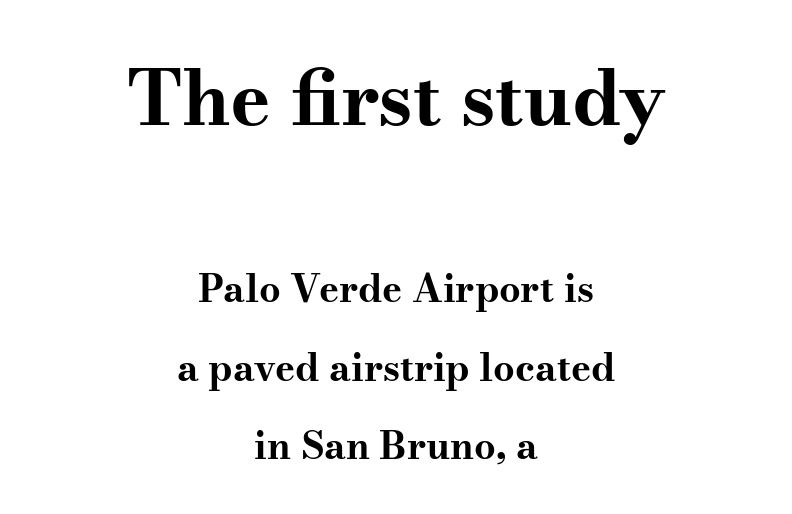
{"serif": "yes", "italic": "no", "bold": "yes", "weight": "bold", "width": "wide", "stroke_contrast": "medium", "x_height": "small", "monospaced": "no", "underline": "no", "align": "center", "line_spacing": "loose", "line_spacing_ratio": 2.07, "letter_spacing": "normal", "letter_spacing_em": 0.0, "larger_block": "first", "size_ratio": 2.03, "glyph_px": 77}
